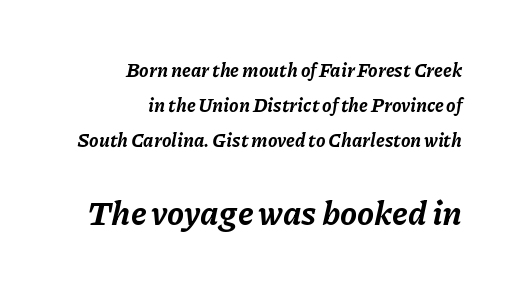
Q: Is the text bold? A: Yes.
Q: Is the text italic (slanted)? A: Yes, it leans right by about 11 degrees.
Q: Is the text underlined? A: No.
Q: How is the paragraph aligned? A: Right-aligned.
Q: Is the spacing between letters normal or unusually wide? A: Normal.
Q: Which block of text is set in a larger size, the first (top) or the second (bottom)? A: The second (bottom) one.
Q: Width (condensed, normal, or wide)? A: Normal.
Q: Stroke contrast? A: Low.
Q: x-height? A: Medium.
Q: Monospaced? A: No.
